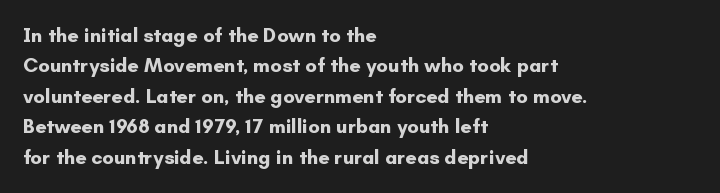
Q: Is the text bold? A: Yes.
Q: Is the text italic (slanted)? A: No, it is upright.
Q: Is the text underlined? A: No.
Q: How is the paragraph aligned? A: Left-aligned.
Q: Is the spacing between letters normal or unusually wide? A: Normal.
Q: Is the spacing between lines tight, normal or loose? A: Normal.
